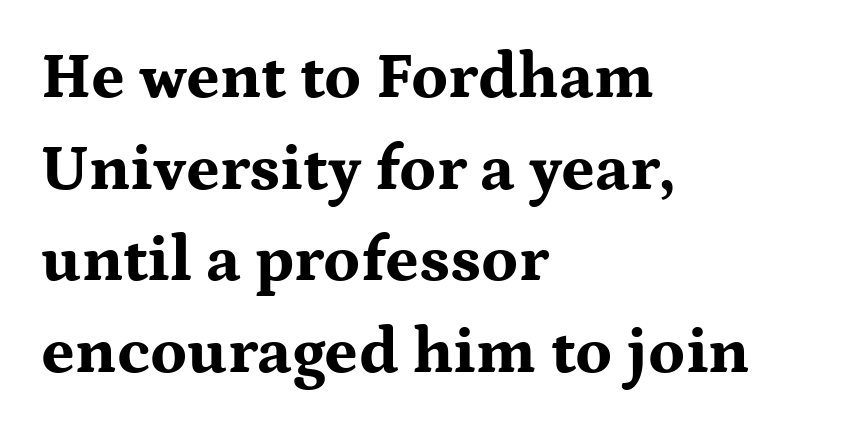
This is the regular roman posture of the typeface. Each line starts at the same left margin while the right side varies. The designer left line spacing at the default. The space beneath each line is pristine and unruled. Typesetter's note: full bold, strokes at maximum text heaviness.
